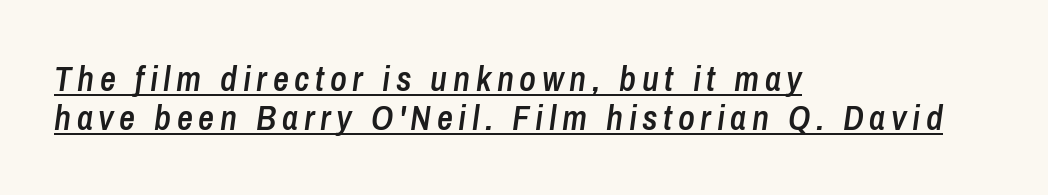
The image shows 35 px semibold, condensed type, italic (leaning right); set left-aligned, tight line spacing (1.11x), underlined; low stroke contrast and a medium x-height.
